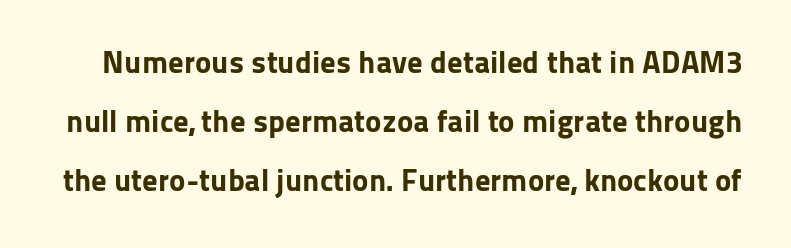
A roman cut, with each character standing at attention. The passage shown is not underscored anywhere. In terms of weight, the rendering is a true, heavy bold. Between one letter and the next there's only the usual sliver of space.
